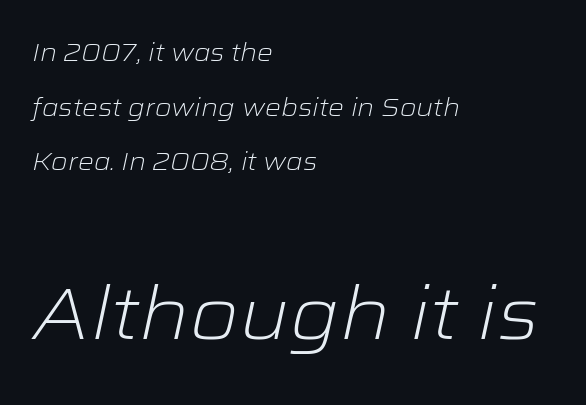
The image shows 74 px light, wide type, italic (leaning right); set left-aligned, loose line spacing (2.19x), normal letter spacing, not underlined; the second (bottom) block is 2.96x larger; low stroke contrast and a medium x-height.
